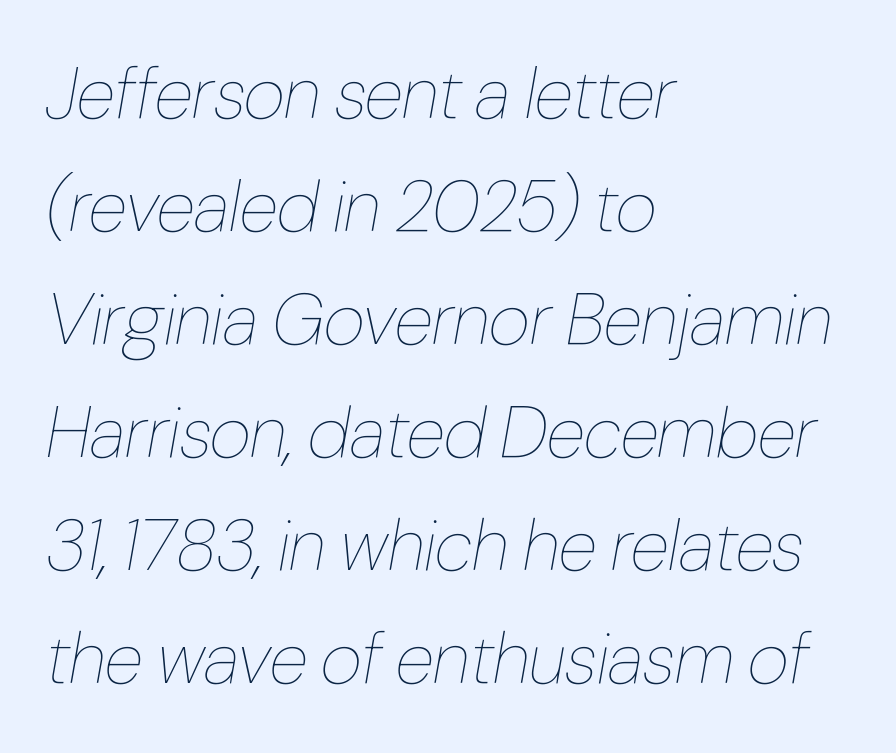
The strokes are not fattened; the text isn't bold. Check under the words: just untouched page. Spacing verdict: proportional, widths tailored to each character. Interline gaps are of average width in this sample. Designer's note — italics engaged.
